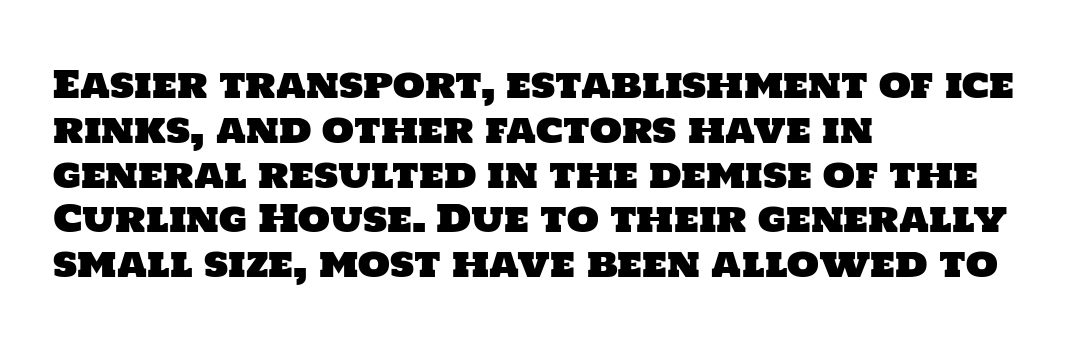
The image shows 37 px sans-serif type; set left-aligned, line spacing 1.21x, normal letter spacing, not underlined; low stroke contrast and a large x-height.
